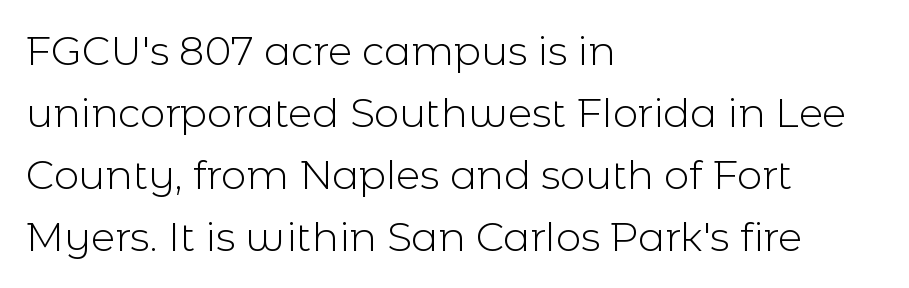
Q: Is the text bold? A: No.
Q: Is the text italic (slanted)? A: No, it is upright.
Q: Is the typeface a serif or a sans-serif typeface? A: Sans-serif.
Q: Is the text underlined? A: No.
Q: How is the paragraph aligned? A: Left-aligned.
Q: Is the spacing between letters normal or unusually wide? A: Normal.
Q: Is the spacing between lines tight, normal or loose? A: Normal.
Q: Width (condensed, normal, or wide)? A: Normal.
Q: x-height? A: Medium.
Q: Monospaced? A: No.
